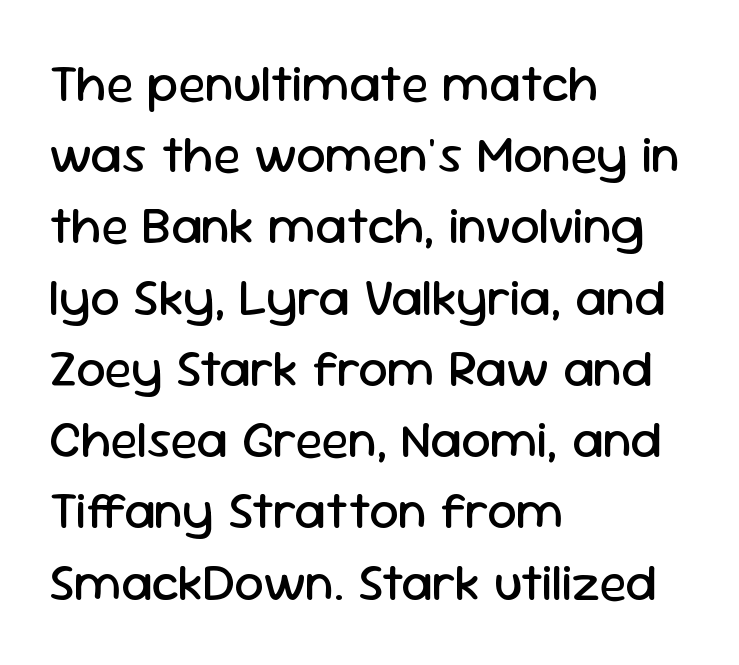
The weight tops out at a normal text grade. Nope, no serifs anywhere on these letters. Posture: straight, roman, zero tilt. There is no visible air inserted between adjacent glyphs. Varying glyph widths throughout — classic text-font behaviour. The rendering uses a moderate line-height, typical for paragraphs.
